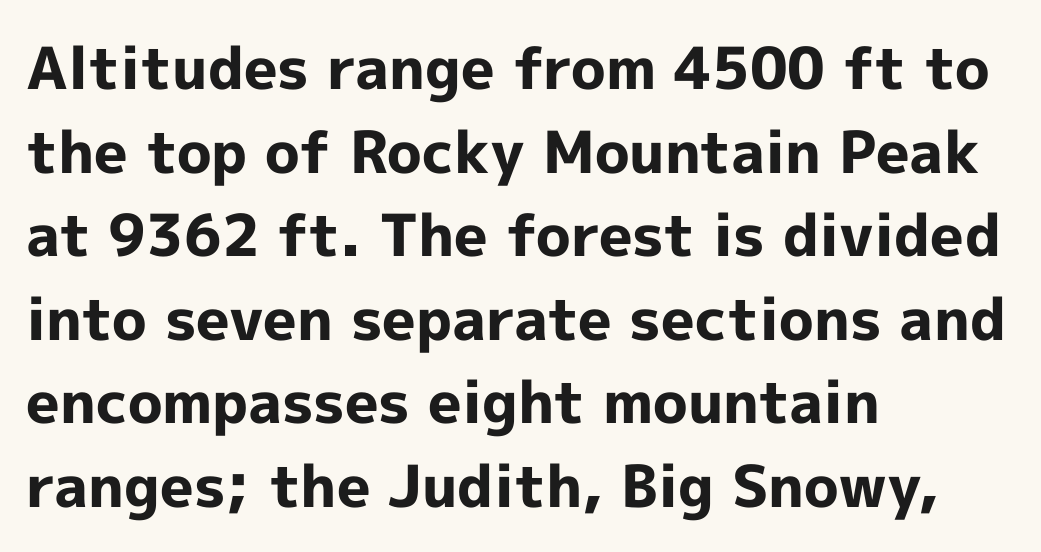
Every stem runs plumb, perpendicular to the baseline. The type family on display is of the sans-serif kind. How would I describe the line gaps? Plain and ordinary. Varying glyph widths throughout — classic text-font behaviour.
